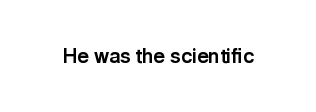
Q: Is the text bold? A: Yes.
Q: Is the text italic (slanted)? A: No, it is upright.
Q: Is the text underlined? A: No.
Q: Is the spacing between letters normal or unusually wide? A: Normal.
